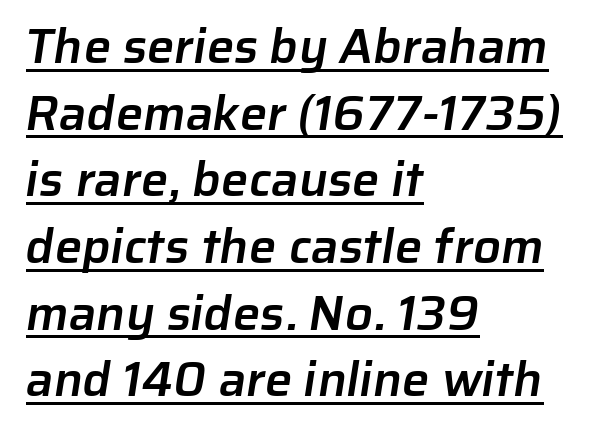
Does the type have serifs? No, each stem ends abruptly. Weight check: semibold — heavier than regular, not quite bold. Normally led — the rows are evenly, conventionally spaced. The lines are quadded left. The horizontal fit of the characters is conventional and even. This sample has the flowing, uneven cadence of proportional lettering.
